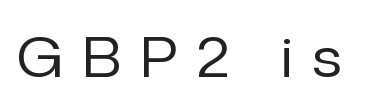
{"serif": "no", "italic": "no", "bold": "no", "weight": "regular", "width": "normal", "stroke_contrast": "low", "x_height": "medium", "monospaced": "no", "underline": "no", "letter_spacing": "wide", "letter_spacing_em": 0.35, "glyph_px": 55}
